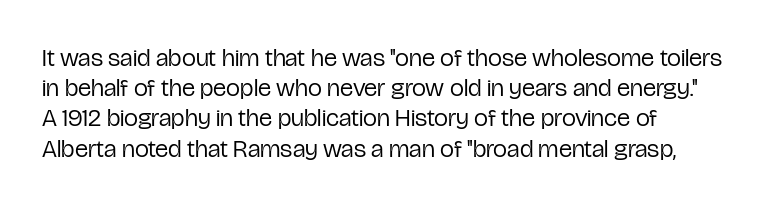
Q: Is the text bold? A: No.
Q: Is the text italic (slanted)? A: No, it is upright.
Q: Is the text underlined? A: No.
Q: How is the paragraph aligned? A: Left-aligned.
Q: Is the spacing between letters normal or unusually wide? A: Normal.
